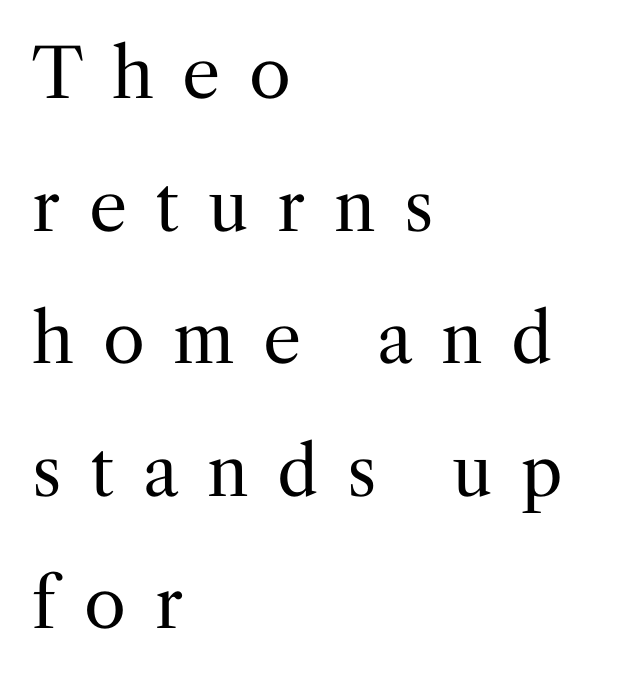
One-word summary of the alignment: left. The letters stand upright; this is a roman face. Each letter's strokes conclude with small projecting serifs. The lines are spread far apart with generous leading. Think of a printed novel: that variable character pitch is what you see here. The area under the type is left untouched.
